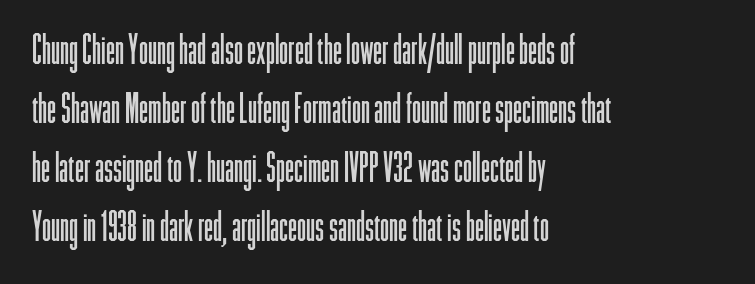
Q: Is the text bold? A: No.
Q: Is the text italic (slanted)? A: No, it is upright.
Q: Is the typeface a serif or a sans-serif typeface? A: Sans-serif.
Q: Is the text underlined? A: No.
Q: How is the paragraph aligned? A: Left-aligned.
Q: Is the spacing between letters normal or unusually wide? A: Normal.
Q: Is the spacing between lines tight, normal or loose? A: Normal.
Q: Width (condensed, normal, or wide)? A: Condensed.
Q: Stroke contrast? A: Low.
Q: x-height? A: Medium.
Q: Monospaced? A: No.
